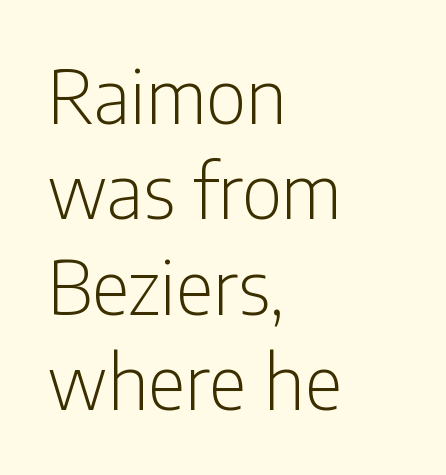
The gaps between neighbouring characters are ordinary and unremarkable. Does the leading feel generous? No, just average. Do the characters align in a grid? No, the font is proportional. The foot of each line stays bare and open.
